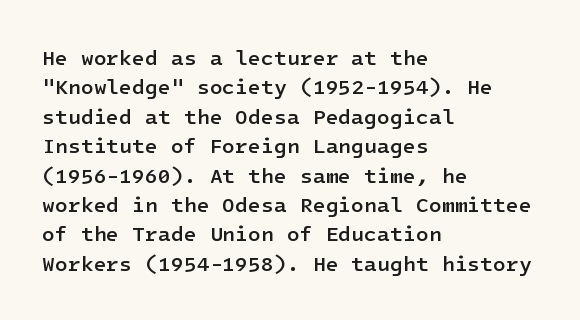
The image shows 21 px text type, upright; set left-aligned, normal line spacing (1.4x), normal letter spacing, not underlined.
